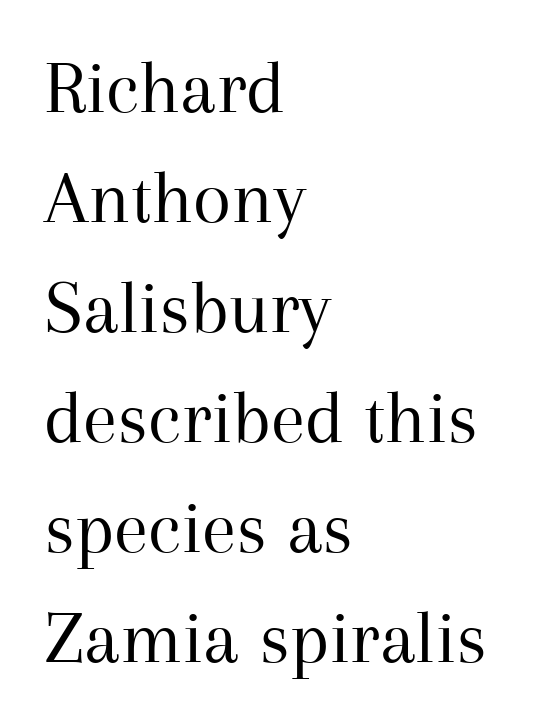
The image shows 78 px regular-weight serif type, upright; set left-aligned, normal line spacing (1.41x), normal letter spacing, not underlined; medium stroke contrast and a medium x-height.
